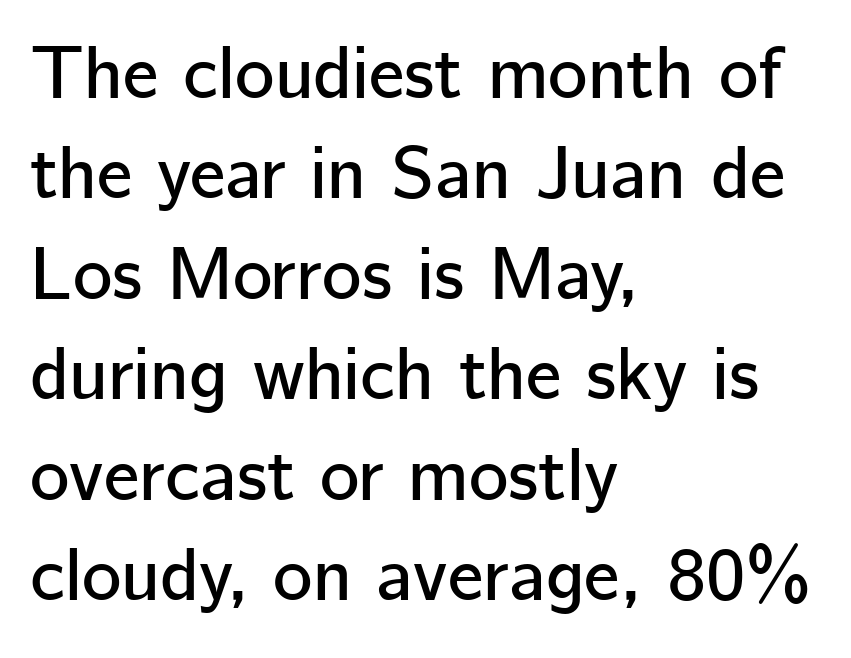
Each letter keeps its own natural width here, so spacing adapts to shape. The leading is moderate, giving the passage an even texture. Bare-footed words on every line. The font family rendered here belongs to the sans-serif group. Nothing unusual about the tracking: characters are spaced as the font intends. Italic: no, the glyphs are upright roman.
